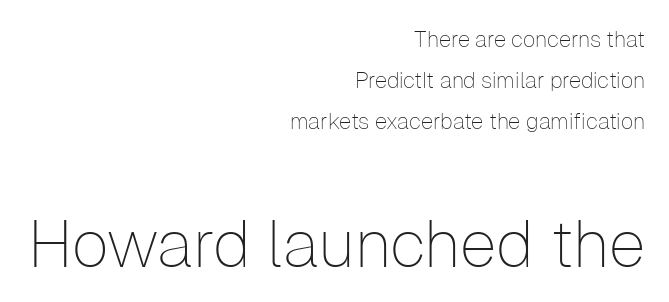
{"serif": "no", "italic": "no", "bold": "no", "weight": "thin", "width": "normal", "stroke_contrast": "low", "x_height": "medium", "monospaced": "no", "underline": "no", "align": "right", "line_spacing_ratio": 1.87, "letter_spacing": "normal", "letter_spacing_em": 0.0, "larger_block": "second", "size_ratio": 3.0, "glyph_px": 66}
